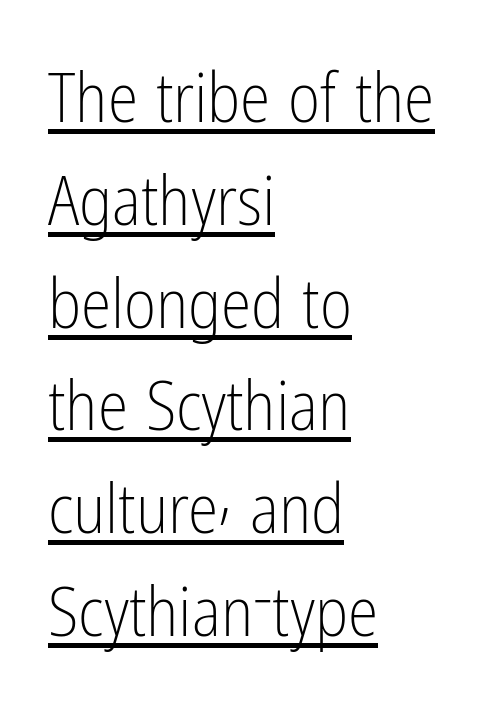
Designer's note — italics off, roman on. Vertical spacing — default. Look at the bottom of the vertical strokes: they stop flat, with no serifs. The setting favours the left margin, as ordinary paragraphs usually do. A baseline rule has been typeset under these characters. Weight: in the light-to-regular range.
